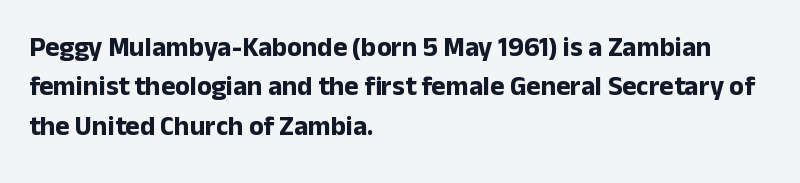
{"italic": "no", "bold": "yes", "underline": "no", "align": "left", "line_spacing": "normal", "line_spacing_ratio": 1.46, "letter_spacing": "normal", "letter_spacing_em": 0.0, "glyph_px": 27}
